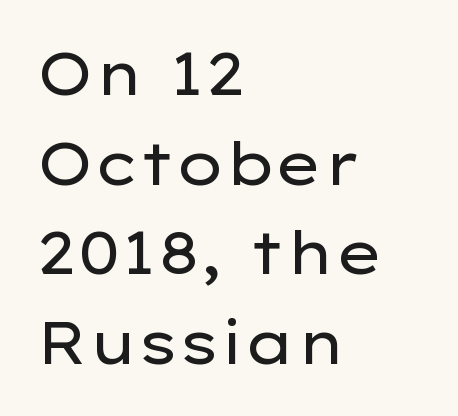
Where is the straight margin? On the left. Characters follow at the spacing the type designer built in. Nope, not italic — everything's standing straight. Think standard paragraph weight, or any step lighter than that.
